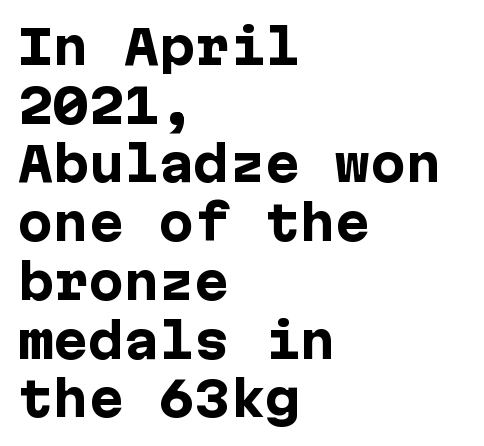
The image shows 47 px heavy sans-serif type, upright; set left-aligned, normal line spacing (1.25x), normal letter spacing, not underlined; low stroke contrast and a medium x-height.
